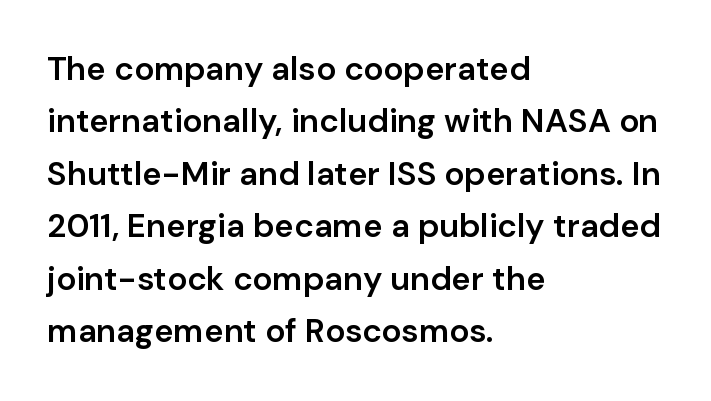
{"serif": "no", "italic": "no", "bold": "semi", "weight": "semibold", "width": "normal", "stroke_contrast": "low", "x_height": "medium", "monospaced": "no", "underline": "no", "align": "left", "line_spacing": "normal", "line_spacing_ratio": 1.59, "letter_spacing": "normal", "letter_spacing_em": 0.0, "glyph_px": 33}
